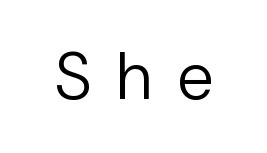
{"serif": "no", "italic": "no", "bold": "no", "weight": "regular", "width": "normal", "stroke_contrast": "low", "x_height": "medium", "monospaced": "no", "underline": "no", "letter_spacing": "wide", "letter_spacing_em": 0.4, "glyph_px": 66}
